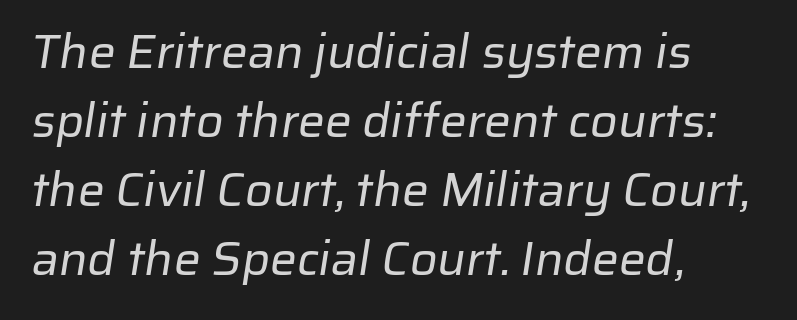
Q: Is the text bold? A: No.
Q: Is the typeface a serif or a sans-serif typeface? A: Sans-serif.
Q: Is the text underlined? A: No.
Q: How is the paragraph aligned? A: Left-aligned.
Q: Is the spacing between letters normal or unusually wide? A: Normal.
Q: Is the spacing between lines tight, normal or loose? A: Normal.
Q: Width (condensed, normal, or wide)? A: Normal.
Q: Stroke contrast? A: Low.
Q: x-height? A: Medium.
Q: Monospaced? A: No.
